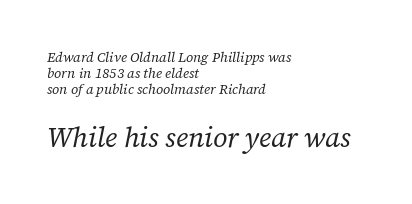
Q: Is the text bold? A: No.
Q: Is the text italic (slanted)? A: Yes, it leans right by about 12 degrees.
Q: Is the typeface a serif or a sans-serif typeface? A: Serif.
Q: Is the text underlined? A: No.
Q: How is the paragraph aligned? A: Left-aligned.
Q: Is the spacing between letters normal or unusually wide? A: Normal.
Q: Is the spacing between lines tight, normal or loose? A: Tight.
Q: Which block of text is set in a larger size, the first (top) or the second (bottom)? A: The second (bottom) one.
Q: Width (condensed, normal, or wide)? A: Normal.
Q: Stroke contrast? A: Low.
Q: x-height? A: Medium.
Q: Monospaced? A: No.
